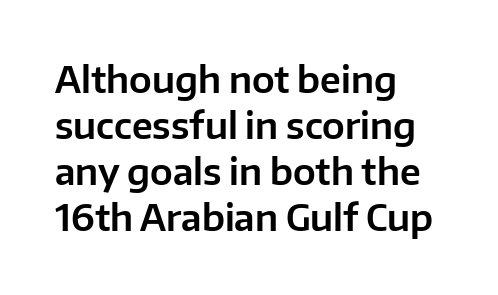
The rows are spaced the way most documents space them. No word sits above an underline. Nothing sits at the stroke ends, so this counts as sans-serif. The paragraph shown leans on its left margin. The letters sit at their default tracking, neither squeezed nor spread.
